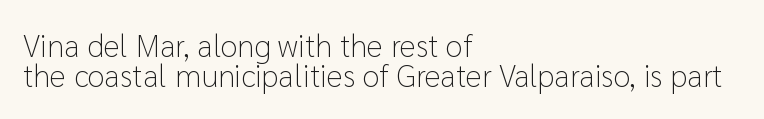
Q: Is the text bold? A: No.
Q: Is the text italic (slanted)? A: No, it is upright.
Q: Is the typeface a serif or a sans-serif typeface? A: Sans-serif.
Q: Is the text underlined? A: No.
Q: How is the paragraph aligned? A: Left-aligned.
Q: Is the spacing between letters normal or unusually wide? A: Normal.
Q: Is the spacing between lines tight, normal or loose? A: Tight.
Q: Width (condensed, normal, or wide)? A: Normal.
Q: Stroke contrast? A: Low.
Q: x-height? A: Medium.
Q: Monospaced? A: No.
